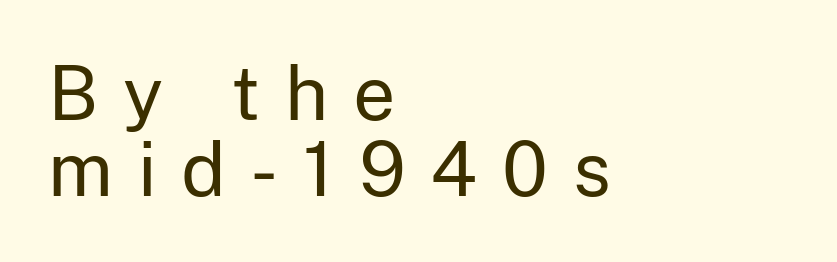
The image shows 75 px regular-weight sans-serif type, upright; set left-aligned, tight line spacing (1.02x), unusually wide letter spacing (+0.33 em), not underlined; low stroke contrast and a medium x-height.
